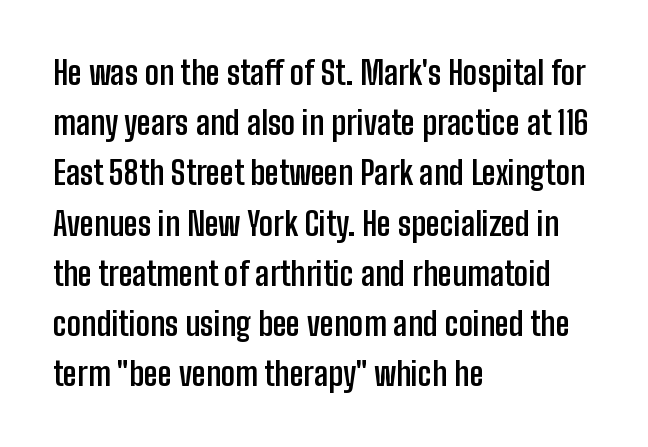
Q: Is the text bold? A: Yes.
Q: Is the text italic (slanted)? A: No, it is upright.
Q: Is the typeface a serif or a sans-serif typeface? A: Sans-serif.
Q: Is the text underlined? A: No.
Q: How is the paragraph aligned? A: Left-aligned.
Q: Is the spacing between letters normal or unusually wide? A: Normal.
Q: Is the spacing between lines tight, normal or loose? A: Normal.
Q: Width (condensed, normal, or wide)? A: Condensed.
Q: Stroke contrast? A: Low.
Q: x-height? A: Medium.
Q: Monospaced? A: No.
